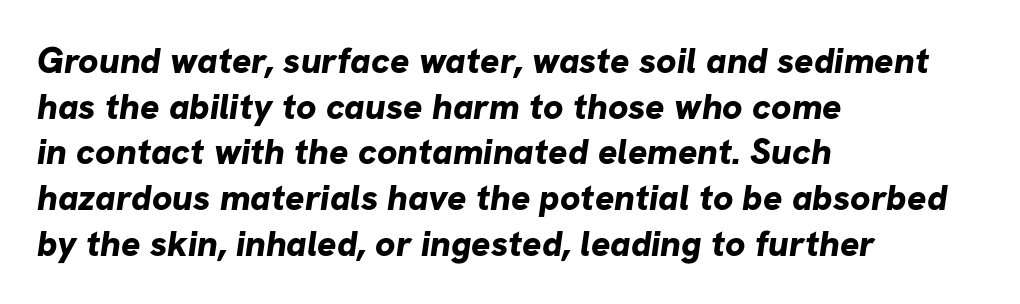
The image shows 36 px bold sans-serif type; set left-aligned, normal line spacing (1.27x), normal letter spacing, not underlined; low stroke contrast and a medium x-height.
